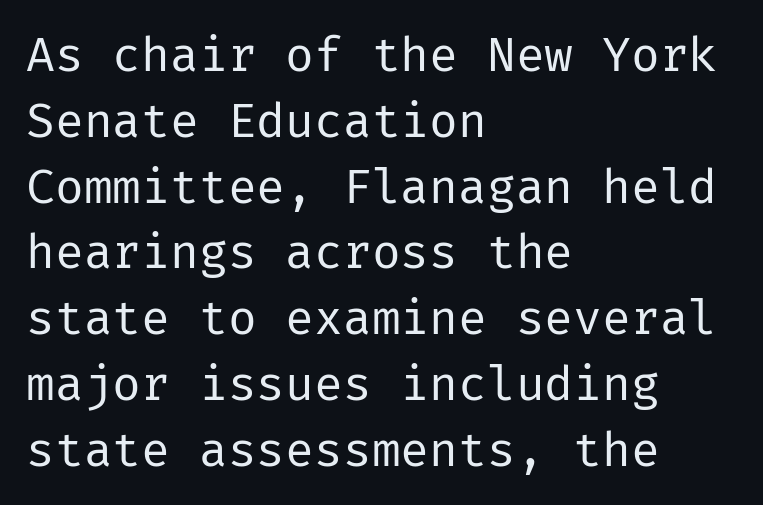
{"serif": "no", "italic": "no", "bold": "no", "weight": "regular", "width": "normal", "stroke_contrast": "low", "x_height": "medium", "underline": "no", "align": "left", "line_spacing": "normal", "line_spacing_ratio": 1.37, "letter_spacing": "normal", "letter_spacing_em": 0.0, "glyph_px": 48}
